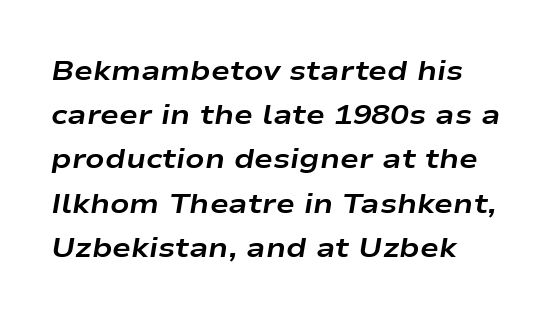
{"italic": "yes", "lean": "right", "slant_degrees": 9, "bold": "yes", "weight": "bold", "width": "wide", "stroke_contrast": "low", "x_height": "medium", "monospaced": "no", "underline": "no", "align": "left", "line_spacing": "normal", "line_spacing_ratio": 1.58, "letter_spacing": "normal", "letter_spacing_em": 0.0, "glyph_px": 28}
